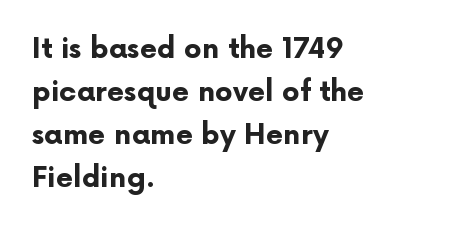
Q: Is the text bold? A: Yes.
Q: Is the text italic (slanted)? A: No, it is upright.
Q: Is the typeface a serif or a sans-serif typeface? A: Sans-serif.
Q: Is the text underlined? A: No.
Q: How is the paragraph aligned? A: Left-aligned.
Q: Is the spacing between letters normal or unusually wide? A: Normal.
Q: Is the spacing between lines tight, normal or loose? A: Normal.
Q: Width (condensed, normal, or wide)? A: Normal.
Q: Stroke contrast? A: Low.
Q: x-height? A: Medium.
Q: Monospaced? A: No.
